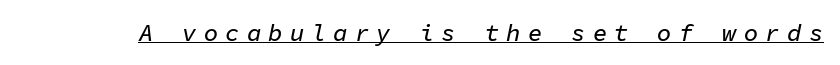
The image shows 24 px text type, italic (leaning right); set unusually wide letter spacing (+0.3 em), underlined.
